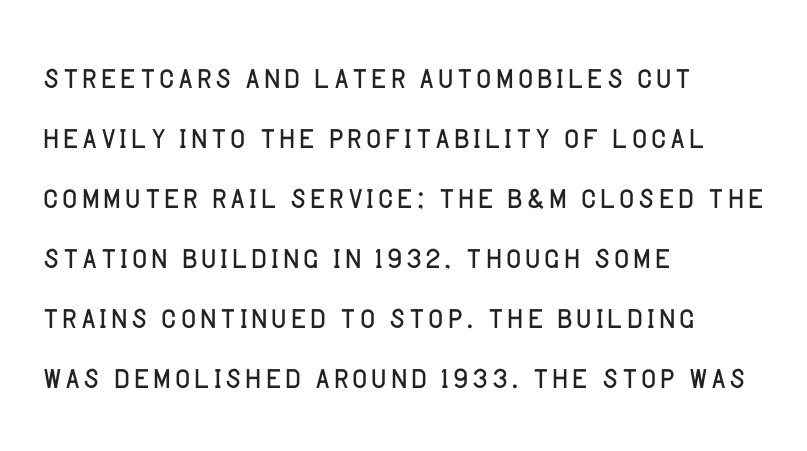
The image shows 42 px light sans-serif type, upright; set left-aligned, normal line spacing (1.43x), normal letter spacing, not underlined; low stroke contrast and a large x-height.
